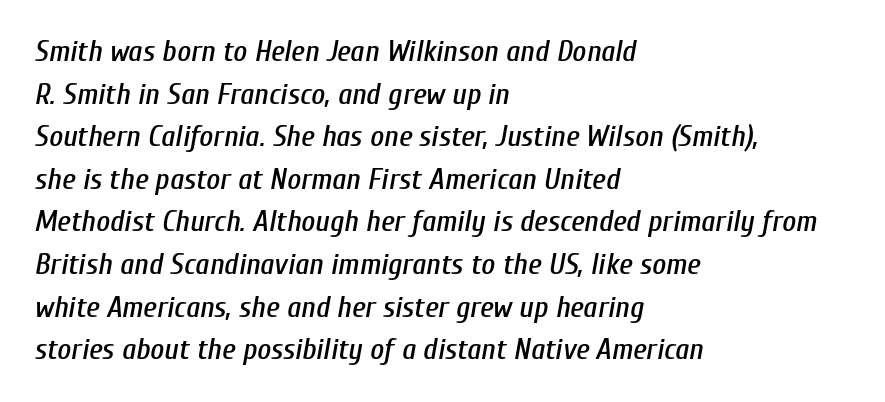
You could not count columns in this text — the font is proportionally spaced. Leftover space on each line is placed entirely after the last word. Check the space under the baseline: it is left empty. Horizontal bands of white between lines are of average thickness. It's the slanting kind of type.
